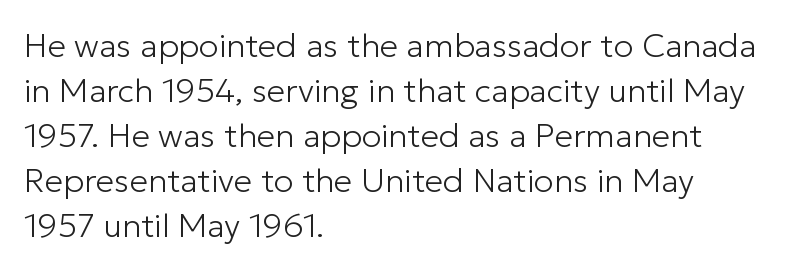
Quick note: underline off. Posture: straight, roman, zero tilt. You could call the tracking neutral — neither tight nor loose. The strokes carry an ordinary text weight at most.
